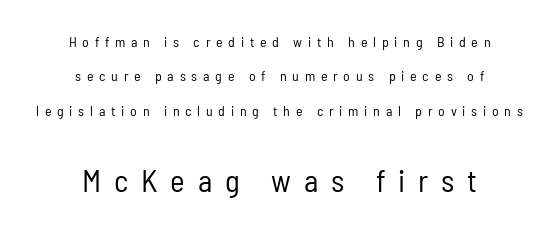
The image shows 31 px regular-weight, condensed sans-serif type, upright; set centered, loose line spacing (2.45x), unusually wide letter spacing (+0.41 em), not underlined; the second (bottom) block is 2.21x larger; low stroke contrast and a medium x-height.
